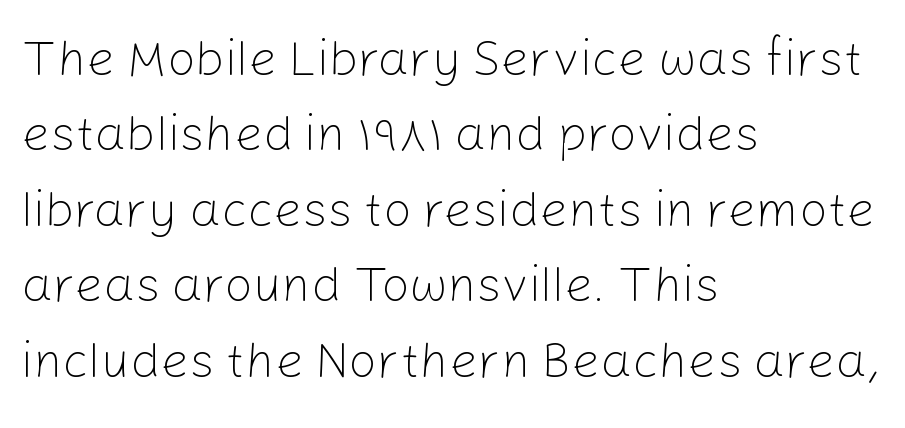
The image shows 50 px light sans-serif type, upright; set left-aligned, normal line spacing (1.51x), normal letter spacing, not underlined; low stroke contrast and a medium x-height.
